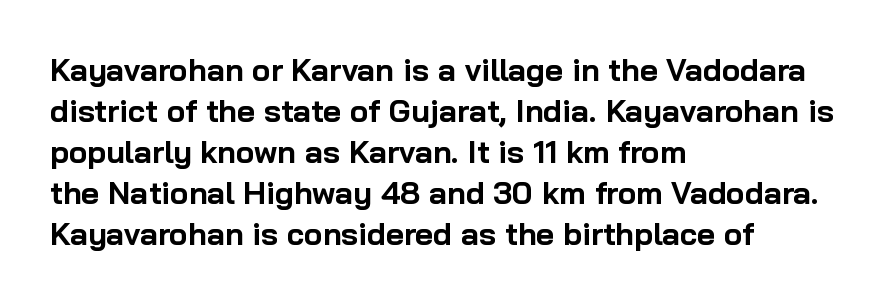
The image shows 31 px bold sans-serif type, upright; set left-aligned, normal line spacing (1.32x), normal letter spacing, not underlined; low stroke contrast and a medium x-height.
